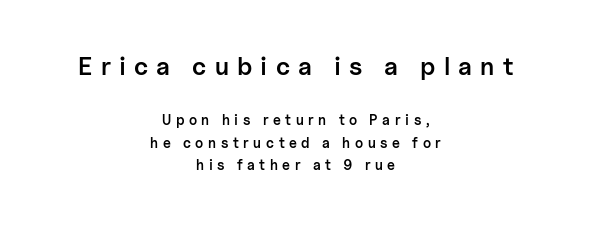
Moderately thickened strokes mark this as semibold type. The space directly below the letters is spotless. Where is the straight margin? There isn't one; the lines are centered. Compared with typical paragraphs, the rows here are spaced about the same.
